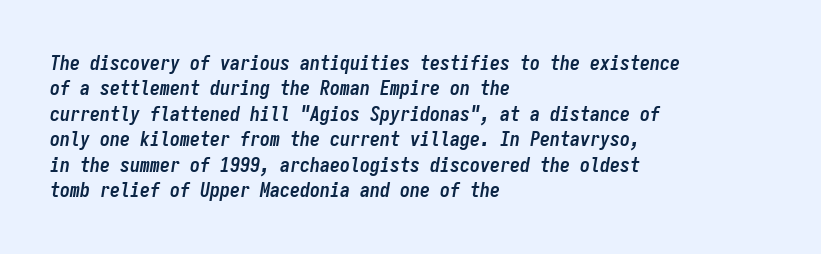
{"italic": "yes", "lean": "right", "slant_degrees": 9, "bold": "yes", "underline": "no", "align": "left", "line_spacing": "normal", "line_spacing_ratio": 1.27, "letter_spacing": "normal", "letter_spacing_em": 0.0, "glyph_px": 20}
